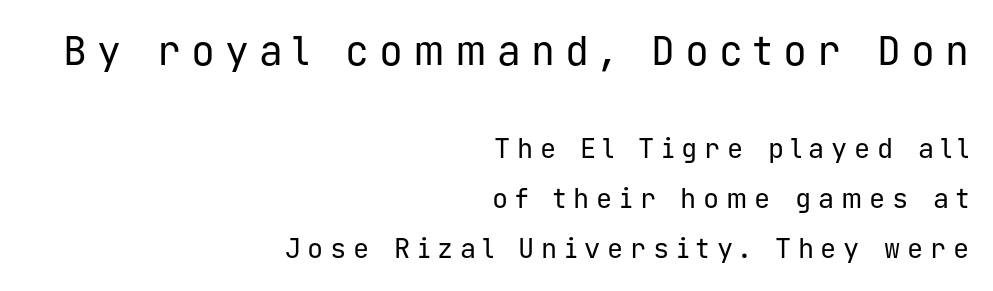
The image shows 40 px regular-weight sans-serif type, upright, monospaced; set right-aligned, line spacing 1.85x, unusually wide letter spacing (+0.25 em), not underlined; the first (top) block is 1.48x larger; low stroke contrast and a medium x-height.
